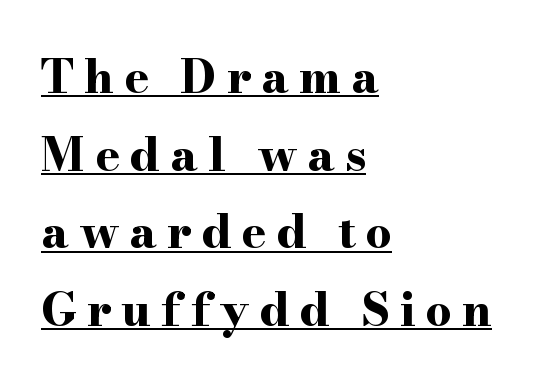
Q: Is the text bold? A: Yes.
Q: Is the text italic (slanted)? A: No, it is upright.
Q: Is the typeface a serif or a sans-serif typeface? A: Serif.
Q: Is the text underlined? A: Yes.
Q: How is the paragraph aligned? A: Left-aligned.
Q: Is the spacing between letters normal or unusually wide? A: Unusually wide.
Q: Is the spacing between lines tight, normal or loose? A: Normal.
Q: Width (condensed, normal, or wide)? A: Wide.
Q: Stroke contrast? A: High.
Q: x-height? A: Small.
Q: Monospaced? A: No.
